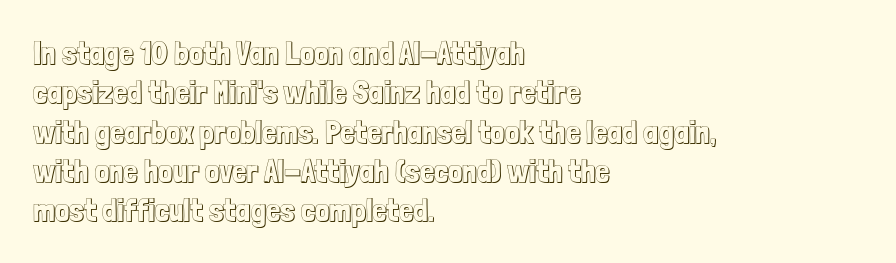
The rendering uses natural spacing where letterforms have individual widths. Characters remain perfectly vertical along every line. Line starts are locked; line ends wander. What stands out about the letter spacing? Nothing — it is the standard amount.
